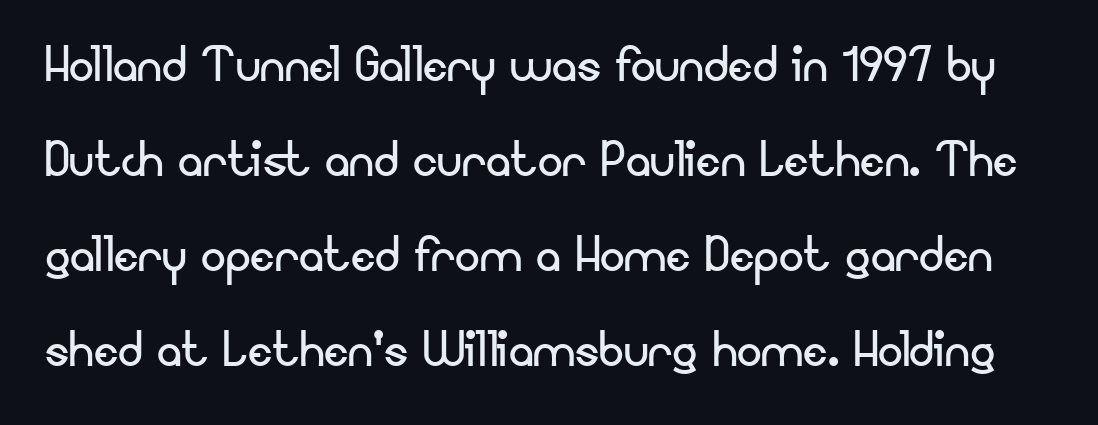
{"serif": "no", "italic": "no", "bold": "no", "weight": "regular", "width": "normal", "stroke_contrast": "low", "x_height": "small", "monospaced": "no", "underline": "no", "line_spacing": "normal", "line_spacing_ratio": 1.53, "letter_spacing": "normal", "letter_spacing_em": 0.0, "glyph_px": 62}
